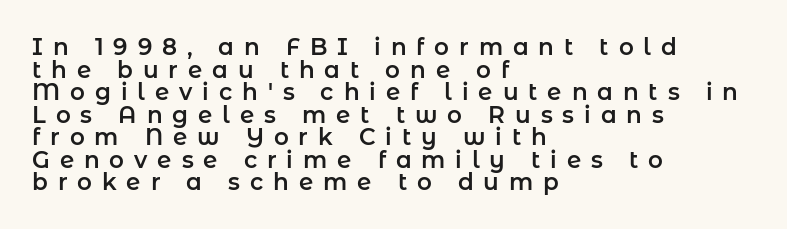
The image shows 23 px text type, upright; set left-aligned, tight line spacing (0.98x), unusually wide letter spacing (+0.43 em), not underlined.
